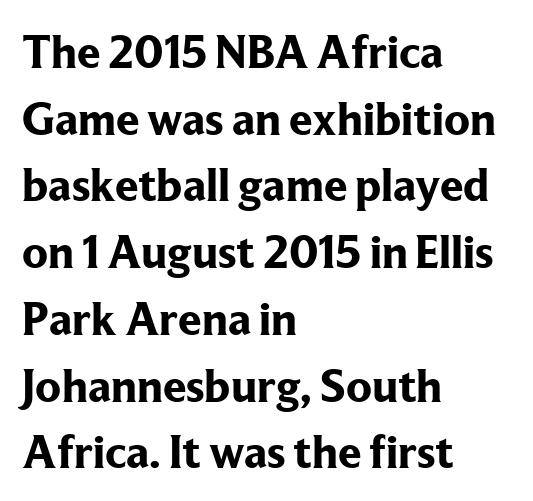
Q: Is the text bold? A: Yes.
Q: Is the text italic (slanted)? A: No, it is upright.
Q: Is the typeface a serif or a sans-serif typeface? A: Serif.
Q: Is the text underlined? A: No.
Q: How is the paragraph aligned? A: Left-aligned.
Q: Is the spacing between letters normal or unusually wide? A: Normal.
Q: Is the spacing between lines tight, normal or loose? A: Normal.
Q: Width (condensed, normal, or wide)? A: Normal.
Q: Stroke contrast? A: Low.
Q: x-height? A: Medium.
Q: Monospaced? A: No.
